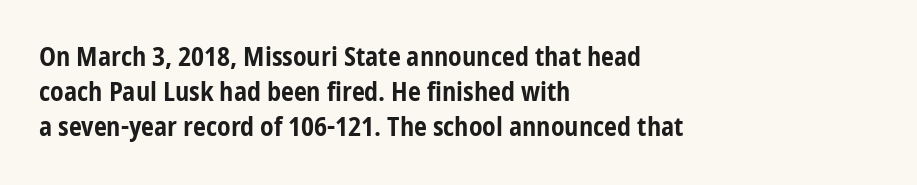
Spacing between characters is what you'd get straight out of the box. If you drew a line through each stem, it would be perfectly vertical. Which margin do the lines hug? The left one — the right edge is uneven. Leading: standard. Is the type bold? Yes — the strokes are clearly thick and heavy.
